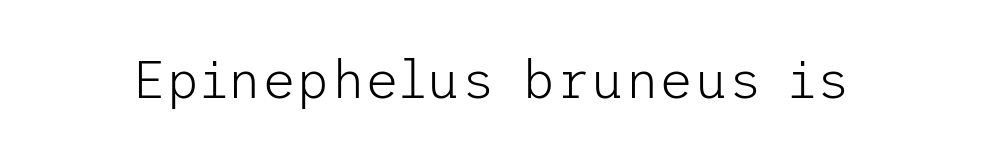
Check under the words: just untouched page. You could call the tracking neutral — neither tight nor loose. Is there any slant? The stems are plumb. A light-to-regular cut is what we see here. Font category for this specimen: sans-serif.
